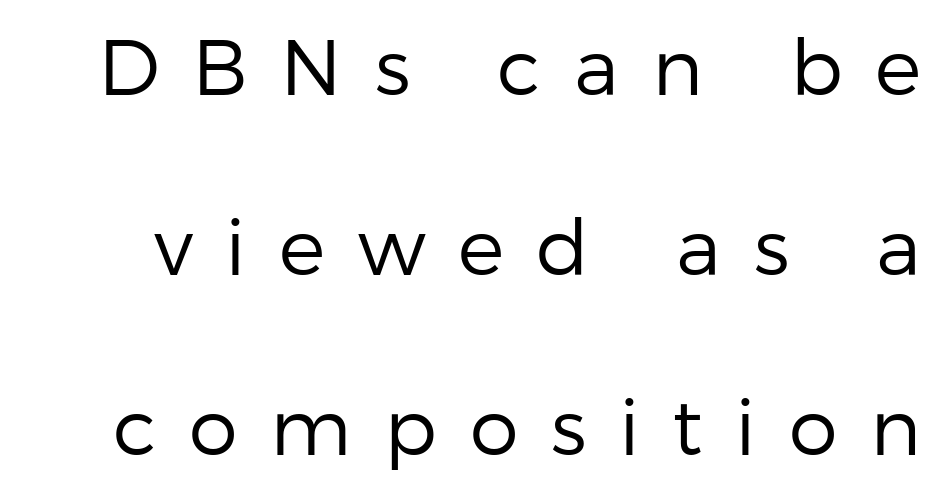
The image shows 78 px regular-weight sans-serif type, upright; set loose line spacing (2.31x), unusually wide letter spacing (+0.42 em), not underlined; low stroke contrast and a medium x-height.
